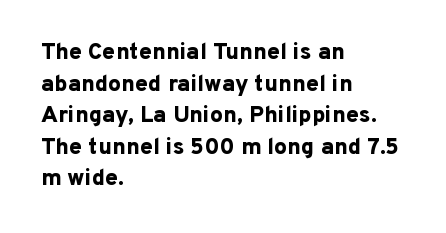
The image shows 23 px bold type, upright; set left-aligned, normal line spacing (1.37x), normal letter spacing, not underlined.
